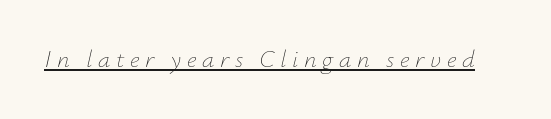
{"italic": "yes", "lean": "right", "slant_degrees": 12, "bold": "no", "underline": "yes", "letter_spacing": "wide", "letter_spacing_em": 0.22, "glyph_px": 25}
